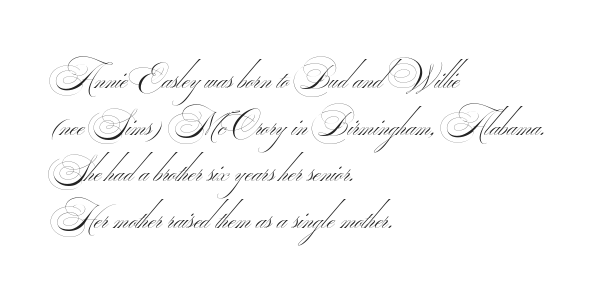
The image shows 32 px thin, wide sans-serif type; set left-aligned, normal line spacing (1.46x), normal letter spacing, not underlined; medium stroke contrast.
